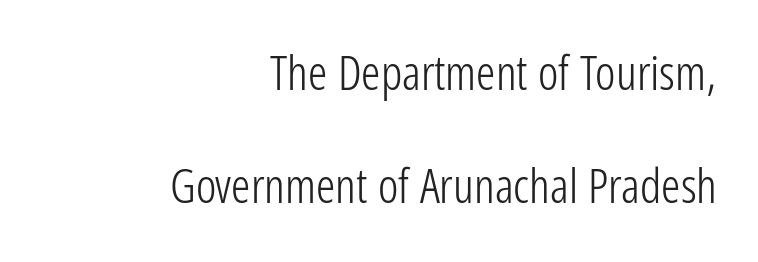
{"serif": "no", "italic": "no", "bold": "no", "weight": "light", "width": "condensed", "stroke_contrast": "low", "x_height": "medium", "monospaced": "no", "underline": "no", "align": "right", "line_spacing": "loose", "line_spacing_ratio": 2.35, "letter_spacing": "normal", "letter_spacing_em": 0.0, "glyph_px": 48}
